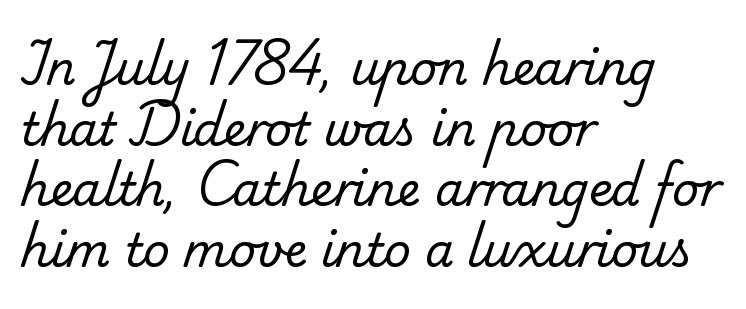
Q: Is the text bold? A: No.
Q: Is the typeface a serif or a sans-serif typeface? A: Serif.
Q: Is the text underlined? A: No.
Q: How is the paragraph aligned? A: Left-aligned.
Q: Is the spacing between letters normal or unusually wide? A: Normal.
Q: Is the spacing between lines tight, normal or loose? A: Normal.
Q: Width (condensed, normal, or wide)? A: Normal.
Q: Stroke contrast? A: Low.
Q: x-height? A: Small.
Q: Monospaced? A: No.
